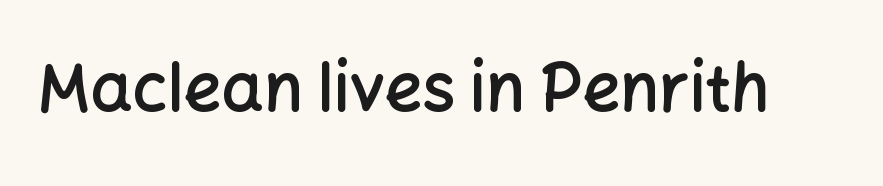
{"serif": "no", "italic": "no", "bold": "semi", "weight": "semibold", "width": "normal", "stroke_contrast": "low", "x_height": "medium", "monospaced": "no", "underline": "no", "letter_spacing": "normal", "letter_spacing_em": 0.0, "glyph_px": 66}
